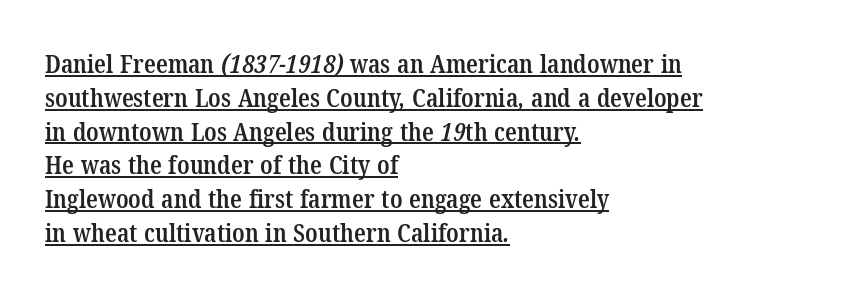
Q: Is the text bold? A: Semi-bold.
Q: Is the text underlined? A: Yes.
Q: How is the paragraph aligned? A: Left-aligned.
Q: Is the spacing between letters normal or unusually wide? A: Normal.
Q: Is the spacing between lines tight, normal or loose? A: Normal.
